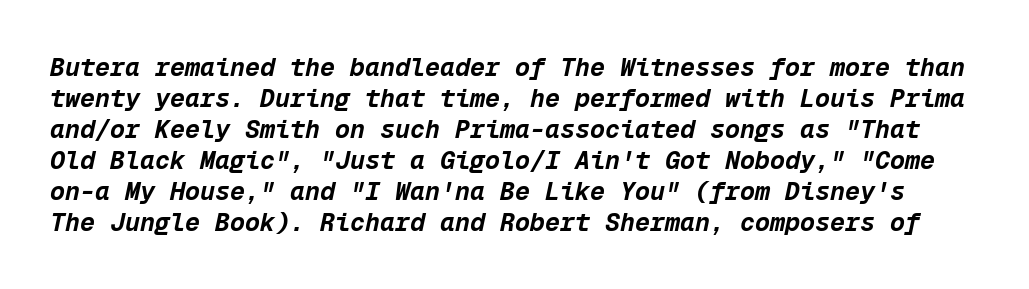
The image shows 25 px bold type, italic (leaning right); set line spacing 1.24x, normal letter spacing, not underlined.
